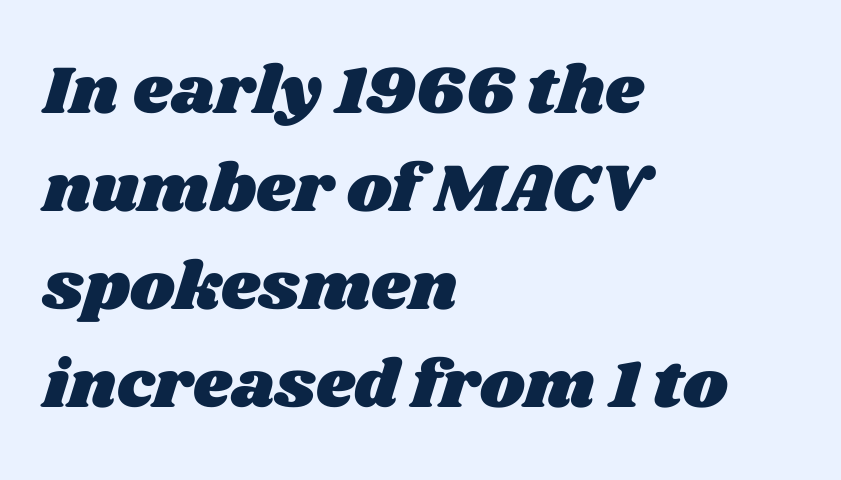
The space between consecutive lines is moderate. The letters advance in unequal steps, a hallmark of proportional type. Type without underlining. Standard letterfit; no display-style spreading of the glyphs.
